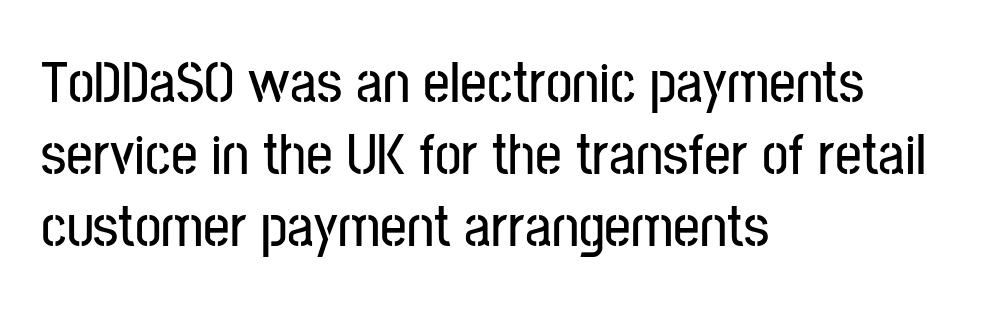
{"serif": "no", "italic": "no", "width": "condensed", "stroke_contrast": "low", "x_height": "medium", "monospaced": "no", "underline": "no", "align": "left", "line_spacing_ratio": 1.22, "letter_spacing": "normal", "letter_spacing_em": 0.0, "glyph_px": 59}
